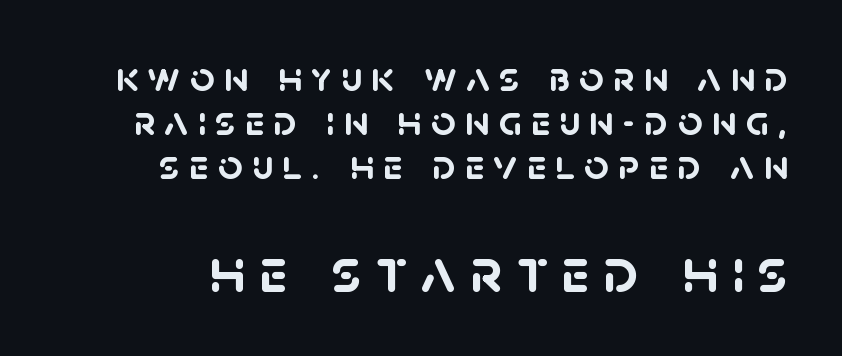
Q: Is the text bold? A: Yes.
Q: Is the typeface a serif or a sans-serif typeface? A: Sans-serif.
Q: Is the text underlined? A: No.
Q: Is the spacing between letters normal or unusually wide? A: Unusually wide.
Q: Is the spacing between lines tight, normal or loose? A: Tight.
Q: Which block of text is set in a larger size, the first (top) or the second (bottom)? A: The second (bottom) one.
Q: Width (condensed, normal, or wide)? A: Normal.
Q: Stroke contrast? A: Low.
Q: x-height? A: Large.
Q: Monospaced? A: No.
